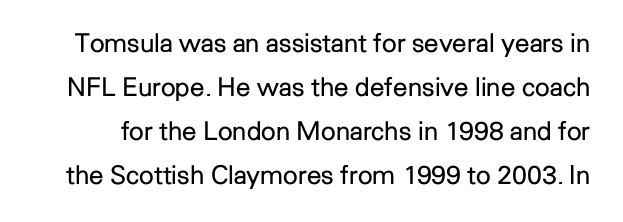
Q: Is the text bold? A: No.
Q: Is the text italic (slanted)? A: No, it is upright.
Q: Is the text underlined? A: No.
Q: Is the spacing between letters normal or unusually wide? A: Normal.
Q: Is the spacing between lines tight, normal or loose? A: Normal.
